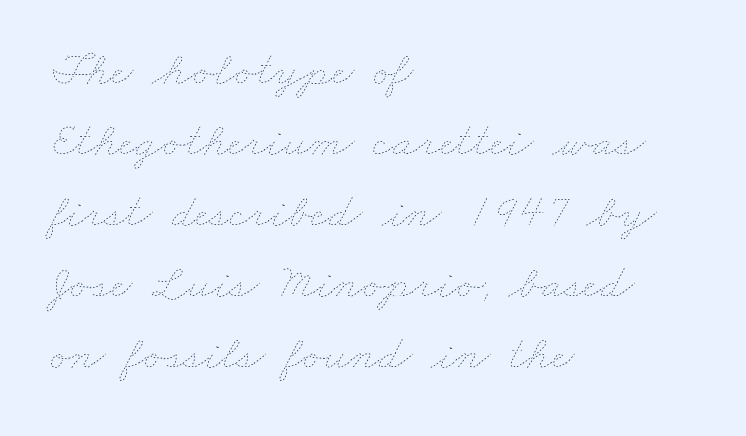
The image shows 48 px thin, wide type; set left-aligned, normal line spacing (1.48x), normal letter spacing, not underlined; low stroke contrast and a small x-height.
